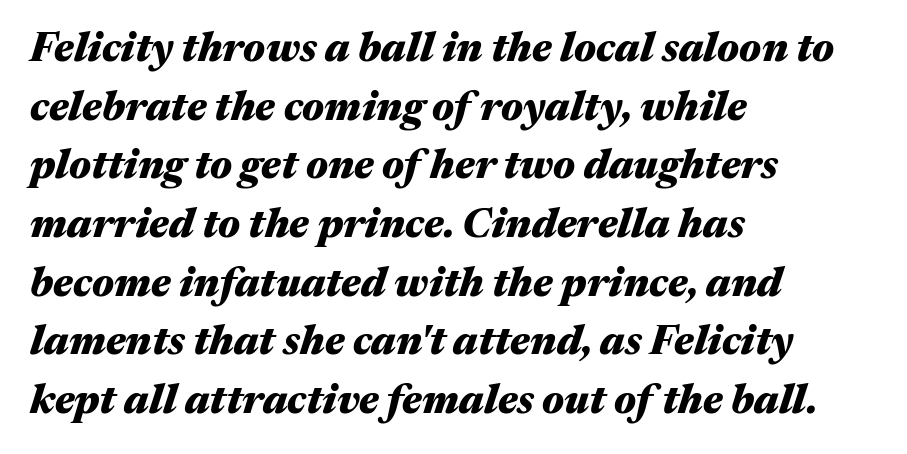
The image shows 41 px heavy, wide type, italic (leaning right); set left-aligned, normal line spacing (1.43x), normal letter spacing, not underlined; medium stroke contrast and a medium x-height.
